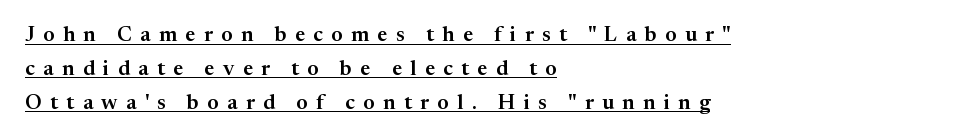
The image shows 21 px text type, upright; set left-aligned, normal line spacing (1.61x), unusually wide letter spacing (+0.4 em), underlined.
